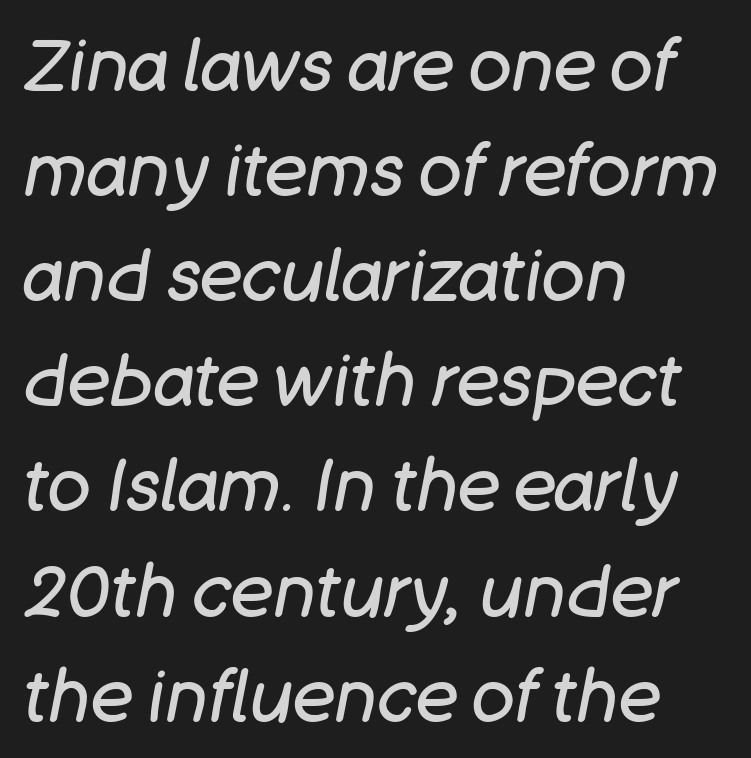
The image shows 72 px regular-weight type, italic (leaning right); set left-aligned, normal line spacing (1.46x), normal letter spacing, not underlined; low stroke contrast and a large x-height.
